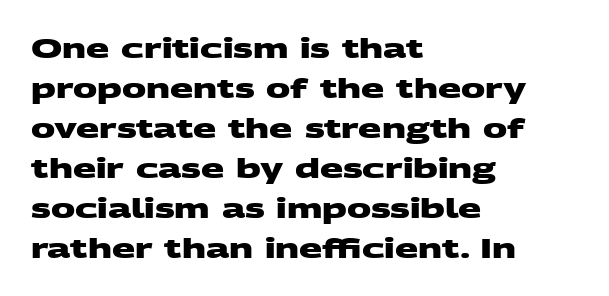
{"bold": "yes", "underline": "no", "align": "left", "line_spacing": "normal", "line_spacing_ratio": 1.48, "letter_spacing": "normal", "letter_spacing_em": 0.0, "glyph_px": 27}
